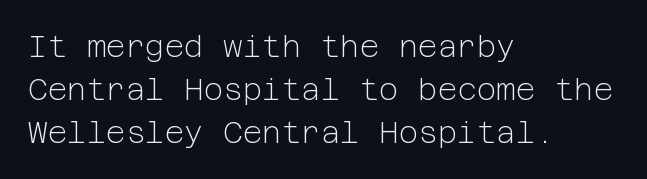
The image shows 30 px light sans-serif type, upright; set left-aligned, normal line spacing (1.44x), normal letter spacing, not underlined; low stroke contrast and a medium x-height.
